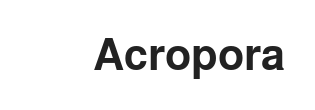
The tracking reads as untouched default to a designer's eye. Only glyphs here, with clear space below each row. The font's upright variant was chosen for this text. Compared with an ordinary text face, these strokes are far heavier — a full bold.
